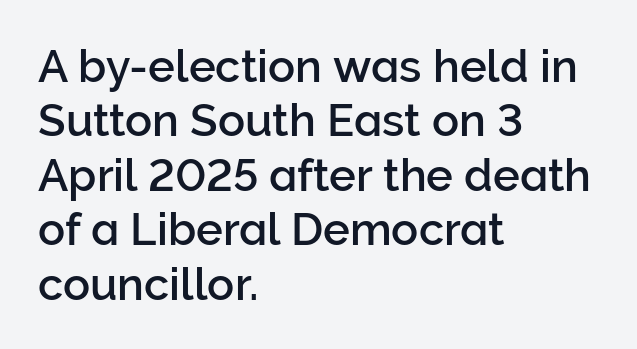
Q: Is the text italic (slanted)? A: No, it is upright.
Q: Is the typeface a serif or a sans-serif typeface? A: Sans-serif.
Q: Is the text underlined? A: No.
Q: How is the paragraph aligned? A: Left-aligned.
Q: Is the spacing between letters normal or unusually wide? A: Normal.
Q: Width (condensed, normal, or wide)? A: Normal.
Q: Stroke contrast? A: Low.
Q: x-height? A: Medium.
Q: Monospaced? A: No.
